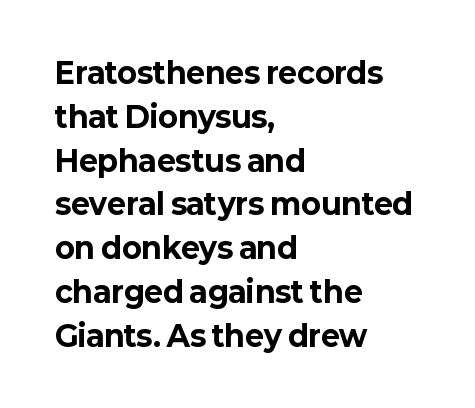
The image shows 29 px bold sans-serif type, upright; set left-aligned, normal line spacing (1.51x), normal letter spacing, not underlined; low stroke contrast and a medium x-height.
